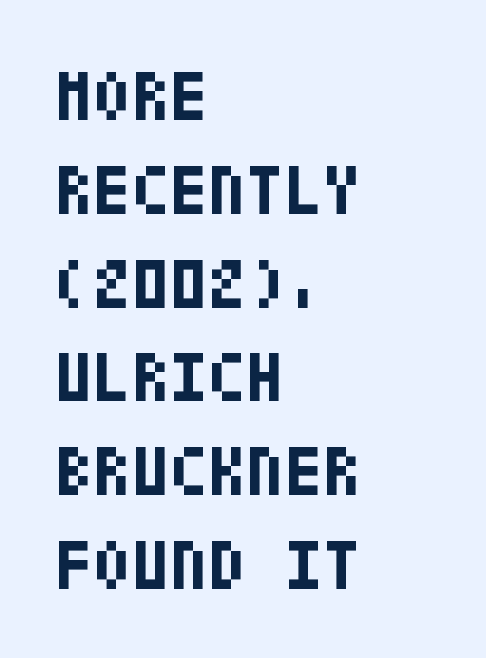
The image shows 70 px bold, condensed sans-serif type, upright; set left-aligned, normal line spacing (1.34x), normal letter spacing, not underlined; low stroke contrast and a large x-height.
